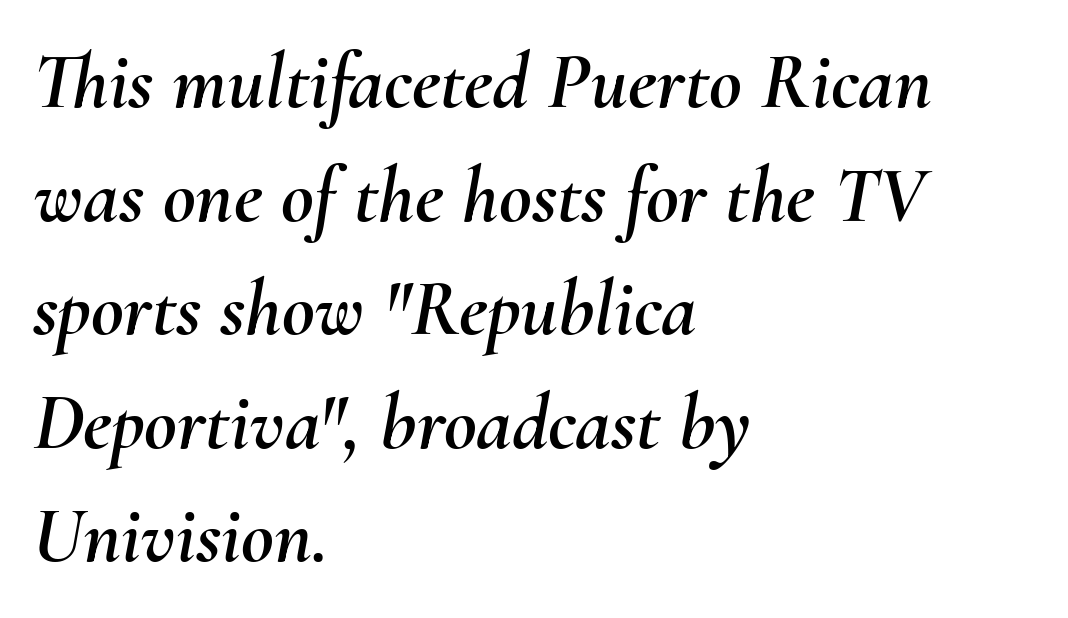
The specimen omits any rule beneath the text block's lines. Does the lettering tilt? It does — this is italic. How are the letters spaced? Ordinarily, with no added tracking. Vertically, the passage feels balanced, rows spaced as you'd expect. The rendering anchors every line to the left-hand side.
